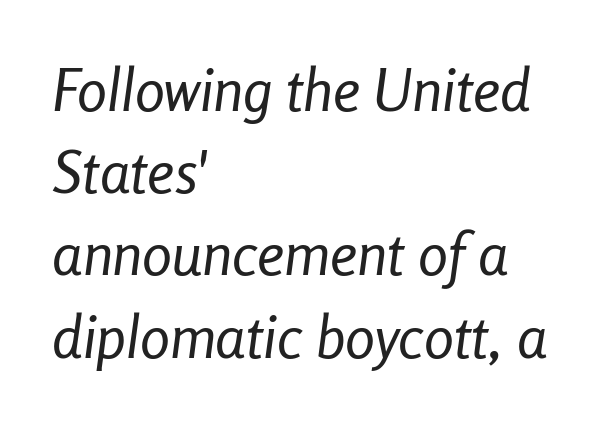
{"italic": "yes", "lean": "right", "slant_degrees": 8, "bold": "no", "weight": "regular", "width": "condensed", "stroke_contrast": "low", "x_height": "medium", "monospaced": "no", "underline": "no", "align": "left", "line_spacing": "normal", "line_spacing_ratio": 1.37, "letter_spacing": "normal", "letter_spacing_em": 0.0, "glyph_px": 60}
